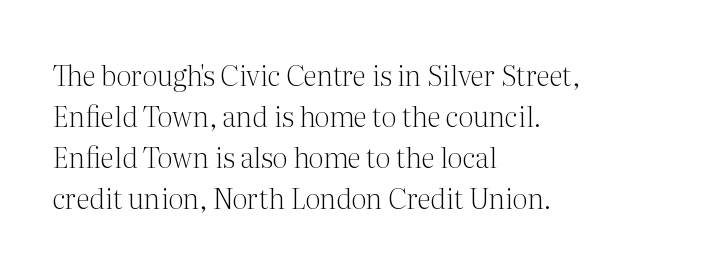
Glyph-to-glyph distance matches everyday printed text. Is this a sans? No — the strokes have serifs. Varying glyph widths throughout — classic text-font behaviour. Stroke thickness stays within the range of a standard reading face or lighter. This block has exactly the height ordinary leading produces. All the whitespace from short lines collects on the right.
